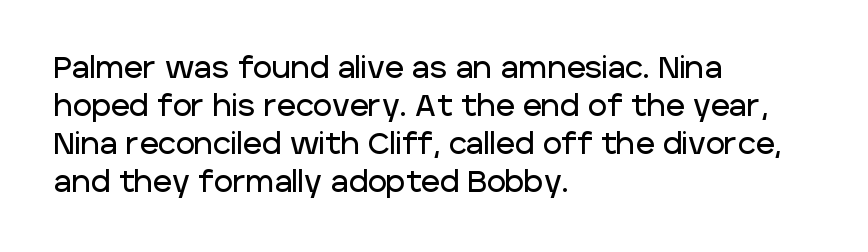
Does extra space separate the letters? No, they use regular spacing. Line starts are locked; line ends wander. Plain, unruled lines of type. When letters stand straight like this, we call the style roman or upright. You could not count columns in this text — the font is proportionally spaced.
